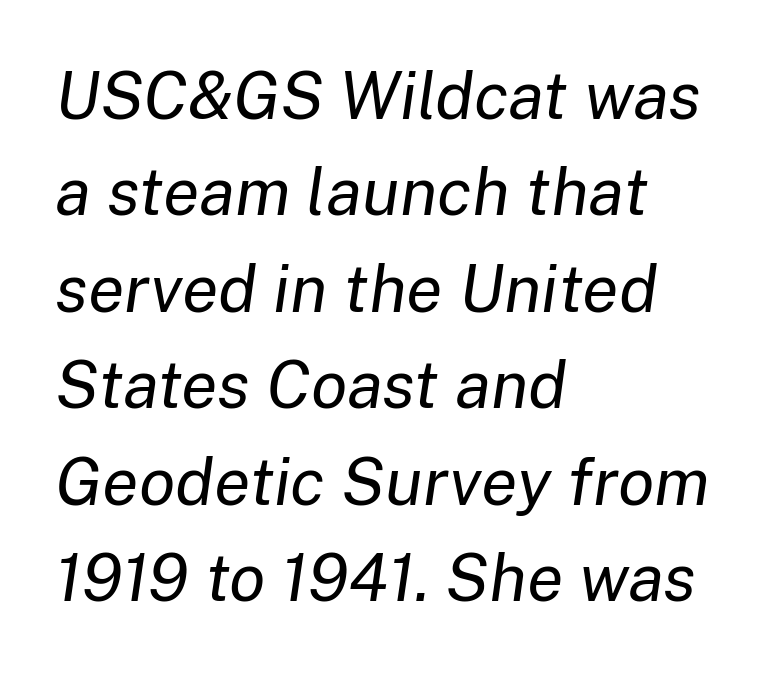
The rendering uses natural spacing where letterforms have individual widths. The characters are drawn with everyday or finer stroke widths. The string is rendered with underlining switched off. No extra tracking has been applied to these lines. When letters slant like this, we call the style italic.
